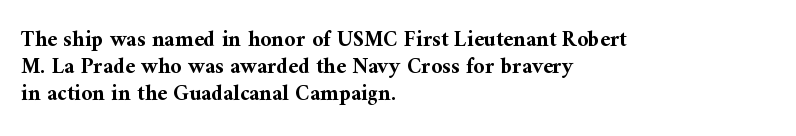
The setting favours the left margin, as ordinary paragraphs usually do. The strip under each line holds only bare page. Every letter is thick-stroked: bold, no question. In terms of posture, this sample is upright. Is the letter spacing exaggerated? No — it looks like the ordinary default.
